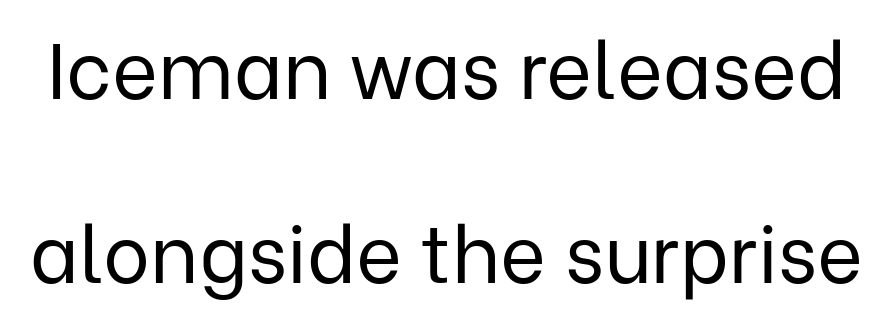
The image shows 79 px regular-weight sans-serif type, upright; set loose line spacing (2.33x), normal letter spacing, not underlined; low stroke contrast and a medium x-height.
